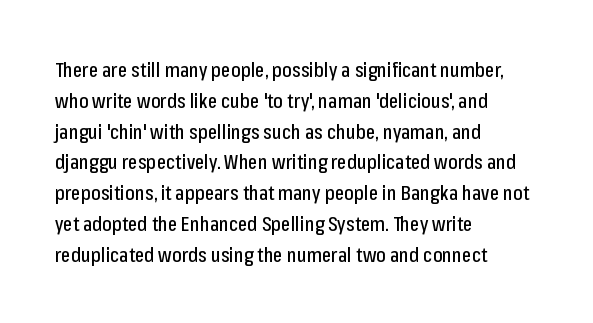
The image shows 20 px text type, upright; set left-aligned, normal line spacing (1.54x), normal letter spacing, not underlined.
